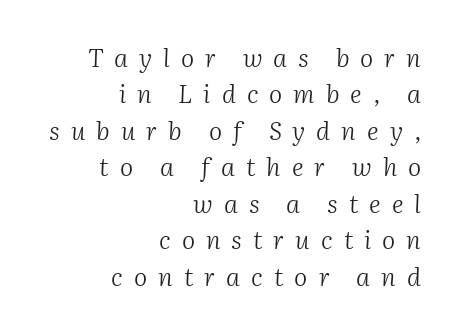
Q: Is the text bold? A: No.
Q: Is the text italic (slanted)? A: Yes, it leans right by about 2 degrees.
Q: Is the text underlined? A: No.
Q: How is the paragraph aligned? A: Right-aligned.
Q: Is the spacing between letters normal or unusually wide? A: Unusually wide.
Q: Is the spacing between lines tight, normal or loose? A: Normal.
